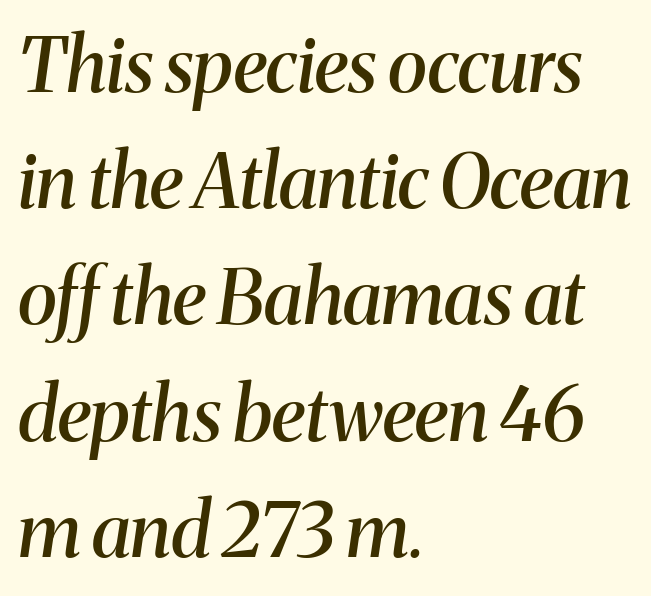
Q: Is the text bold? A: Semi-bold.
Q: Is the text italic (slanted)? A: Yes, it leans right by about 8 degrees.
Q: Is the typeface a serif or a sans-serif typeface? A: Serif.
Q: Is the text underlined? A: No.
Q: How is the paragraph aligned? A: Left-aligned.
Q: Is the spacing between letters normal or unusually wide? A: Normal.
Q: Is the spacing between lines tight, normal or loose? A: Normal.
Q: Width (condensed, normal, or wide)? A: Normal.
Q: Stroke contrast? A: Medium.
Q: x-height? A: Medium.
Q: Monospaced? A: No.
